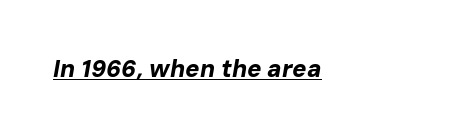
As a designer I'd log this as weight 700, bold. Characters follow at the spacing the type designer built in. The typography opts for an oblique posture over an upright one. These characters rest on top of a visible drawn line.
